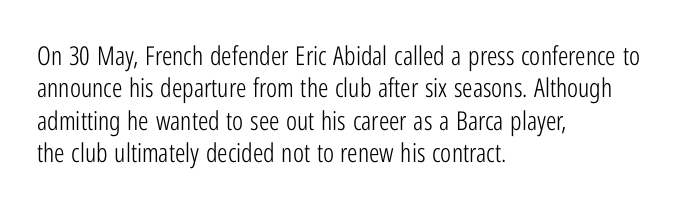
Line spacing here is normal. Nobody touched the tracking dial on this one. Quick note: underline off. Designer's note — italics off, roman on. The lines are quadded left.
